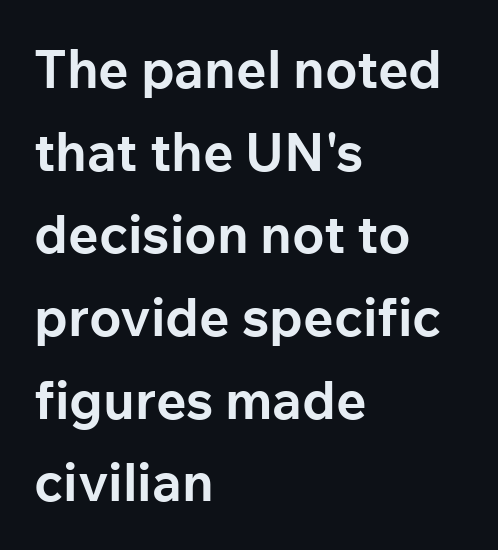
The image shows 53 px bold sans-serif type, upright; set left-aligned, normal line spacing (1.56x), normal letter spacing, not underlined; low stroke contrast and a medium x-height.
